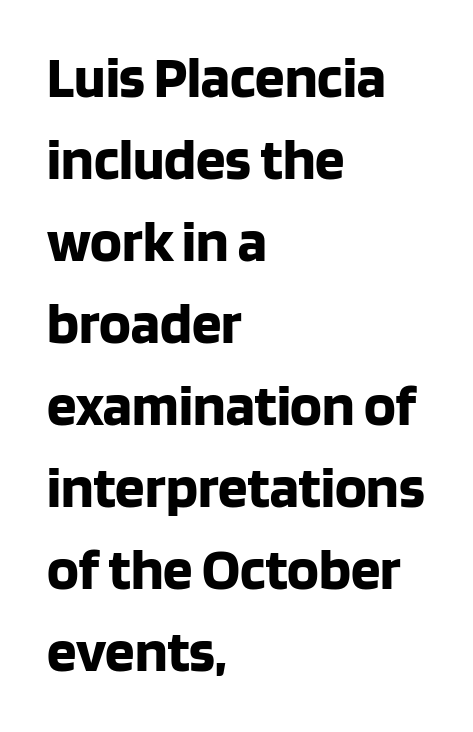
The image shows 59 px bold sans-serif type, upright; set left-aligned, normal line spacing (1.39x), normal letter spacing, not underlined; low stroke contrast and a large x-height.
